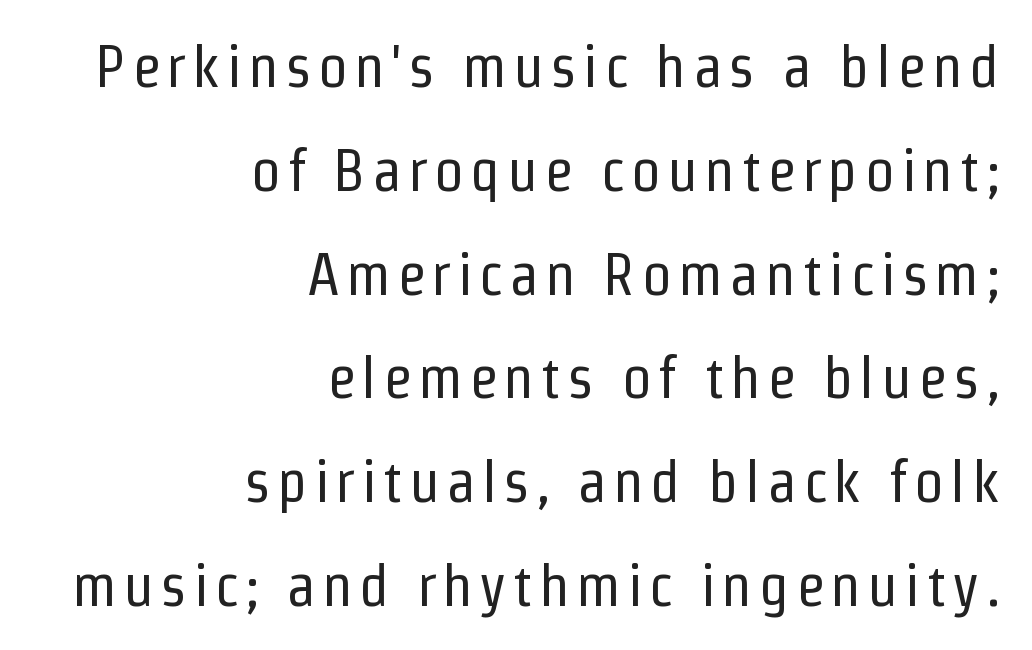
Q: Is the text bold? A: No.
Q: Is the text italic (slanted)? A: No, it is upright.
Q: Is the typeface a serif or a sans-serif typeface? A: Sans-serif.
Q: Is the text underlined? A: No.
Q: How is the paragraph aligned? A: Right-aligned.
Q: Width (condensed, normal, or wide)? A: Condensed.
Q: Stroke contrast? A: Low.
Q: x-height? A: Medium.
Q: Monospaced? A: No.
